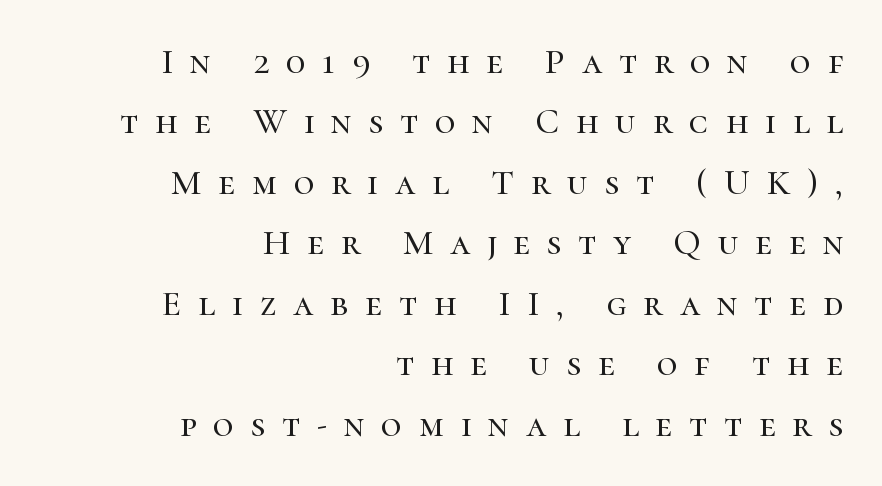
{"serif": "yes", "italic": "no", "width": "normal", "stroke_contrast": "high", "x_height": "medium", "monospaced": "no", "underline": "no", "align": "right", "line_spacing": "normal", "line_spacing_ratio": 1.68, "letter_spacing": "wide", "letter_spacing_em": 0.47, "glyph_px": 36}
